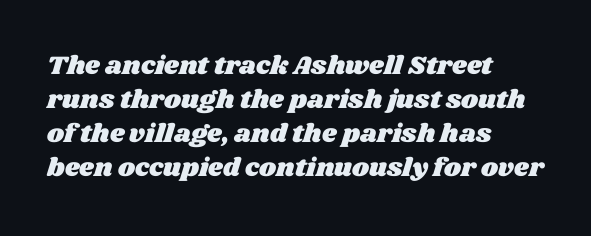
How would I describe the line gaps? Plain and ordinary. These lines are set flush left with a ragged right edge. The space beneath each line is pristine and unruled. Spacing between characters is what you'd get straight out of the box.
